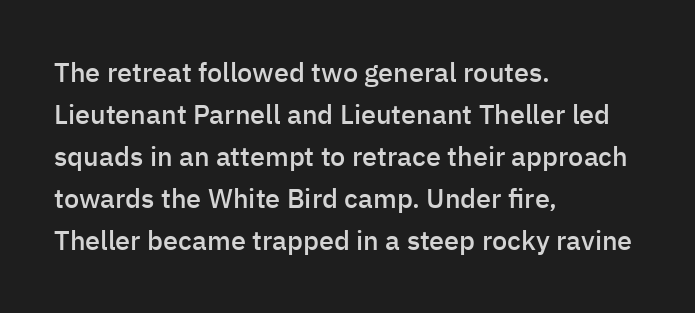
Q: Is the text bold? A: Semi-bold.
Q: Is the text italic (slanted)? A: No, it is upright.
Q: Is the text underlined? A: No.
Q: How is the paragraph aligned? A: Left-aligned.
Q: Is the spacing between letters normal or unusually wide? A: Normal.
Q: Is the spacing between lines tight, normal or loose? A: Normal.
